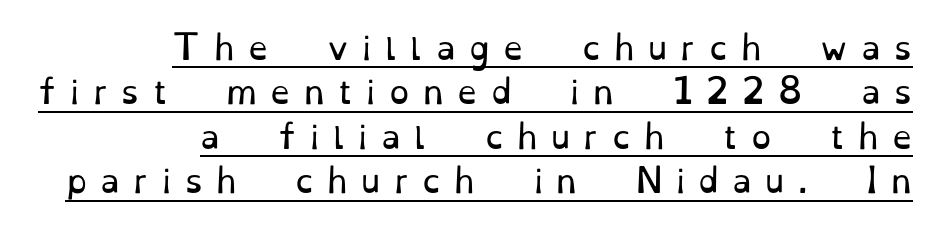
The image shows 32 px regular-weight type, upright; set right-aligned, normal line spacing (1.39x), unusually wide letter spacing (+0.42 em), underlined; low stroke contrast and a small x-height.
